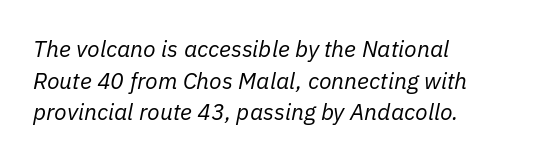
{"italic": "yes", "lean": "right", "slant_degrees": 11, "bold": "no", "underline": "no", "align": "left", "line_spacing": "normal", "line_spacing_ratio": 1.38, "letter_spacing": "normal", "letter_spacing_em": 0.0, "glyph_px": 23}
